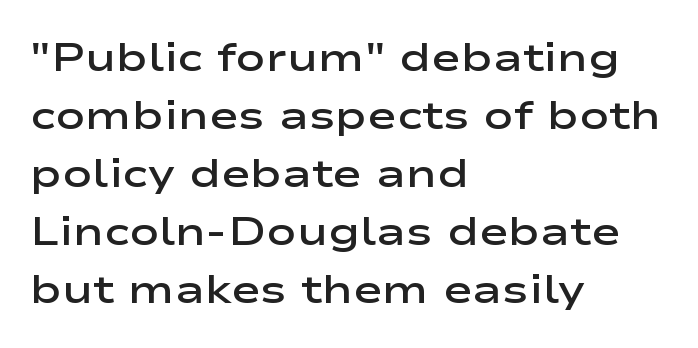
The image shows 40 px semibold, wide sans-serif type, upright; set left-aligned, normal line spacing (1.45x), normal letter spacing, not underlined; low stroke contrast and a medium x-height.
